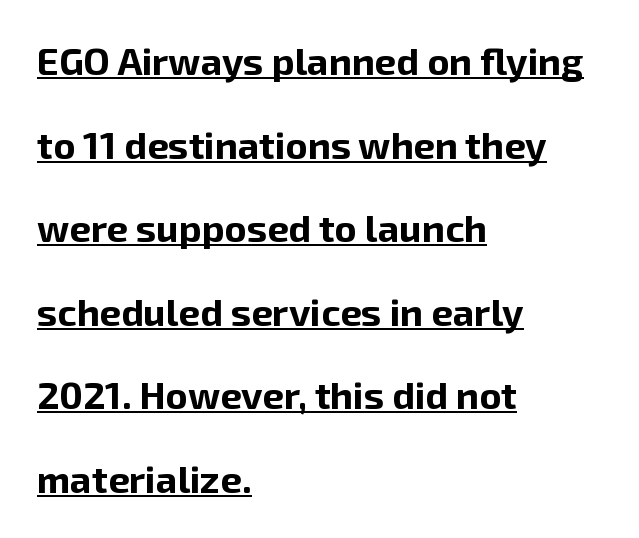
These lines were composed using upright roman letters. Regarding leading, the lines here are spaced well apart. You could not count columns in this text — the font is proportionally spaced. I'd call this a sans setting — the letters go barefoot. Heft: maximum for text — a bold.
